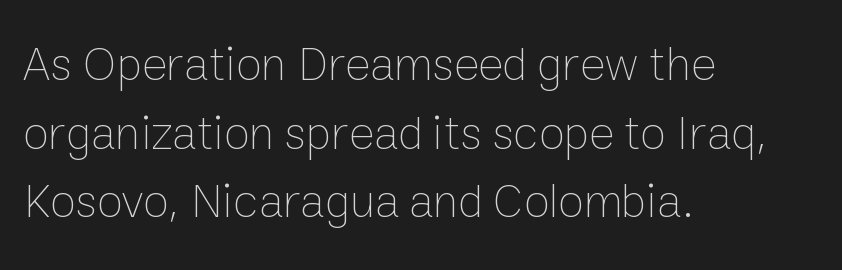
The image shows 48 px thin type, upright; set left-aligned, normal line spacing (1.43x), normal letter spacing, not underlined; low stroke contrast and a medium x-height.
